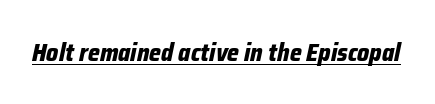
The text carries the slant typical of an italic or oblique font. Notice how thick the strokes are: this is what a full bold looks like. Observe the ordinary spacing: letters are neighbours, not strangers. Descenders here cross a horizontal rule under the line.
